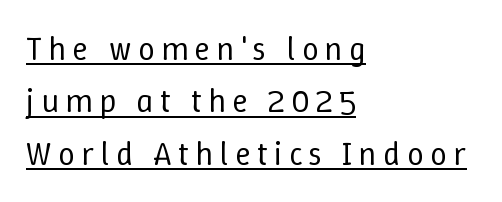
Q: Is the text bold? A: No.
Q: Is the text italic (slanted)? A: No, it is upright.
Q: Is the text underlined? A: Yes.
Q: How is the paragraph aligned? A: Left-aligned.
Q: Is the spacing between lines tight, normal or loose? A: Normal.
Q: Width (condensed, normal, or wide)? A: Normal.
Q: Stroke contrast? A: Low.
Q: x-height? A: Medium.
Q: Monospaced? A: No.
